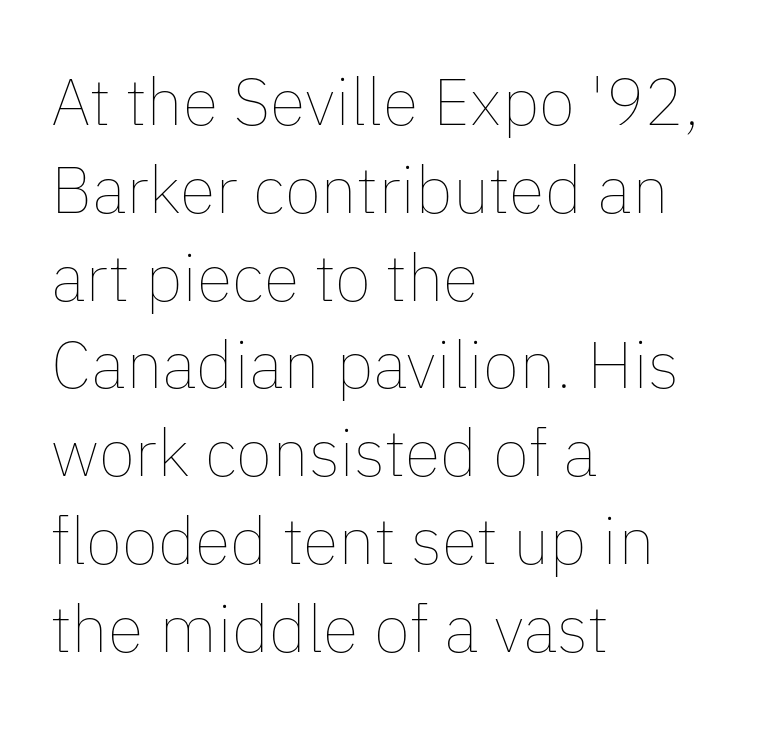
Q: Is the text bold? A: No.
Q: Is the text italic (slanted)? A: No, it is upright.
Q: Is the text underlined? A: No.
Q: How is the paragraph aligned? A: Left-aligned.
Q: Is the spacing between letters normal or unusually wide? A: Normal.
Q: Is the spacing between lines tight, normal or loose? A: Normal.
Q: Width (condensed, normal, or wide)? A: Normal.
Q: Stroke contrast? A: Low.
Q: x-height? A: Medium.
Q: Monospaced? A: No.
